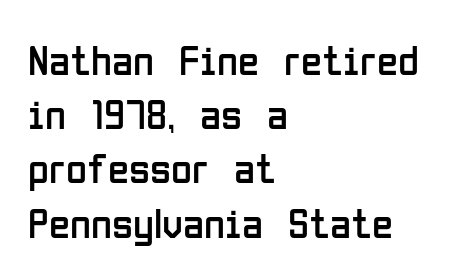
The image shows 43 px regular-weight, condensed sans-serif type, upright; set left-aligned, normal line spacing (1.26x), normal letter spacing, not underlined; low stroke contrast and a medium x-height.
